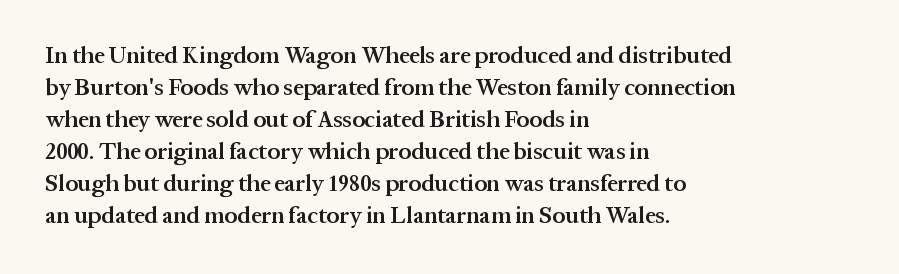
Compared with an ordinary text face, these strokes are moderately heavier — a semibold. Unlike italic type, these characters show no tilt at all. The leading is moderate, giving the passage an even texture. No extra tracking has been applied to these lines.
